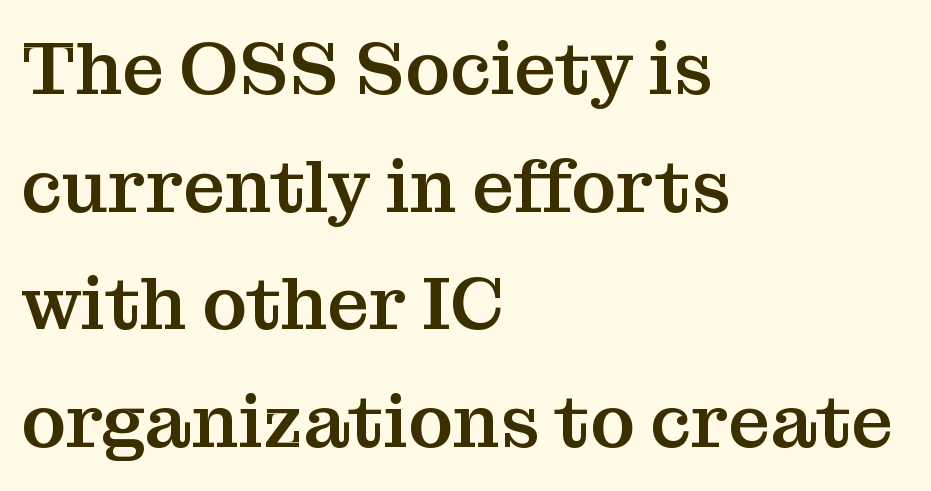
Q: Is the text italic (slanted)? A: No, it is upright.
Q: Is the typeface a serif or a sans-serif typeface? A: Serif.
Q: Is the text underlined? A: No.
Q: How is the paragraph aligned? A: Left-aligned.
Q: Is the spacing between letters normal or unusually wide? A: Normal.
Q: Is the spacing between lines tight, normal or loose? A: Normal.
Q: Width (condensed, normal, or wide)? A: Normal.
Q: Stroke contrast? A: Medium.
Q: x-height? A: Medium.
Q: Monospaced? A: No.
